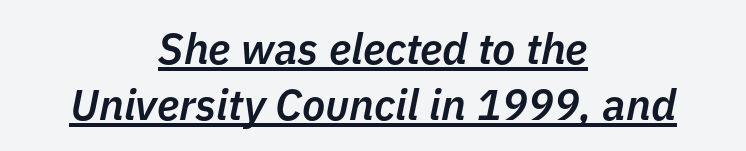
Character widths vary here, with narrow letters taking less room than wide ones. This sample is center-justified, so both line endings float freely. Is there an underline? Yes — a line sits under the letters. Does the weight exceed regular? Yes, but only to semibold. Nobody touched the tracking dial on this one. Reading down the column, the eye jumps a familiar distance to each next line.
